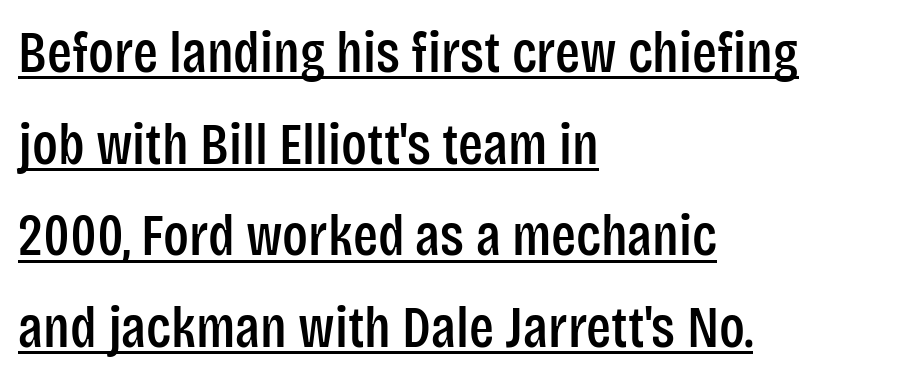
Q: Is the text italic (slanted)? A: No, it is upright.
Q: Is the typeface a serif or a sans-serif typeface? A: Sans-serif.
Q: Is the text underlined? A: Yes.
Q: How is the paragraph aligned? A: Left-aligned.
Q: Is the spacing between letters normal or unusually wide? A: Normal.
Q: Is the spacing between lines tight, normal or loose? A: Normal.
Q: Width (condensed, normal, or wide)? A: Condensed.
Q: Stroke contrast? A: Low.
Q: x-height? A: Large.
Q: Monospaced? A: No.
